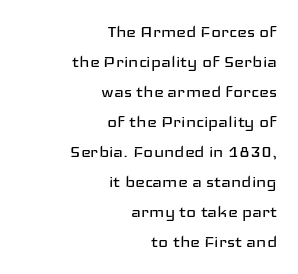
Q: Is the text bold? A: No.
Q: Is the text italic (slanted)? A: No, it is upright.
Q: Is the text underlined? A: No.
Q: How is the paragraph aligned? A: Right-aligned.
Q: Is the spacing between letters normal or unusually wide? A: Normal.
Q: Is the spacing between lines tight, normal or loose? A: Normal.
